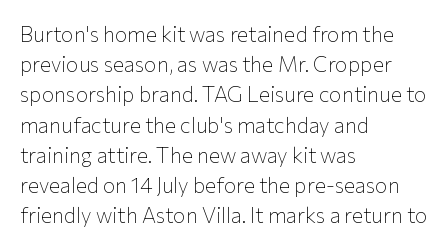
Q: Is the text bold? A: No.
Q: Is the text italic (slanted)? A: No, it is upright.
Q: Is the text underlined? A: No.
Q: How is the paragraph aligned? A: Left-aligned.
Q: Is the spacing between letters normal or unusually wide? A: Normal.
Q: Is the spacing between lines tight, normal or loose? A: Normal.
